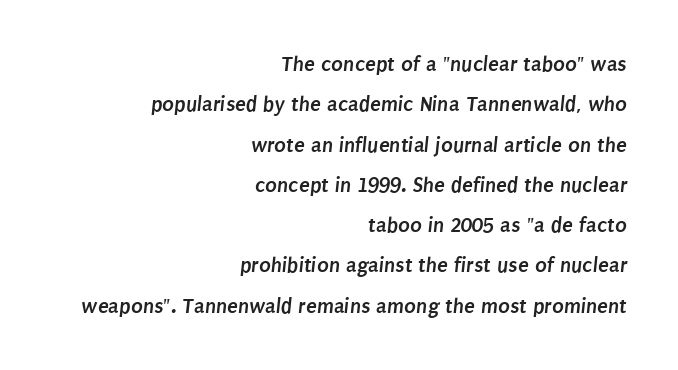
How heavy is the stroke? Heavy — this is a bold. Layout note: lines flush right. This sample uses plain, unmodified letter spacing. The space beneath each line is pristine and unruled.
